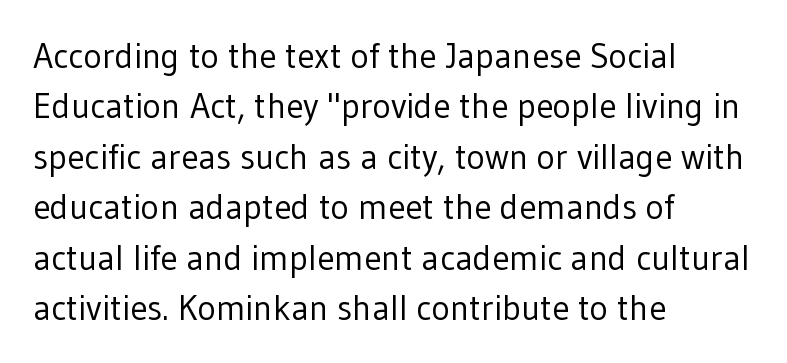
Q: Is the text bold? A: No.
Q: Is the text italic (slanted)? A: No, it is upright.
Q: Is the typeface a serif or a sans-serif typeface? A: Sans-serif.
Q: Is the text underlined? A: No.
Q: How is the paragraph aligned? A: Left-aligned.
Q: Is the spacing between letters normal or unusually wide? A: Normal.
Q: Is the spacing between lines tight, normal or loose? A: Normal.
Q: Width (condensed, normal, or wide)? A: Normal.
Q: Stroke contrast? A: Low.
Q: x-height? A: Medium.
Q: Monospaced? A: No.
